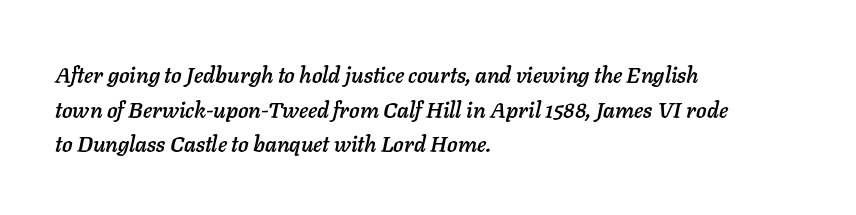
Q: Is the text italic (slanted)? A: Yes, it leans right by about 11 degrees.
Q: Is the text underlined? A: No.
Q: How is the paragraph aligned? A: Left-aligned.
Q: Is the spacing between letters normal or unusually wide? A: Normal.
Q: Is the spacing between lines tight, normal or loose? A: Normal.
